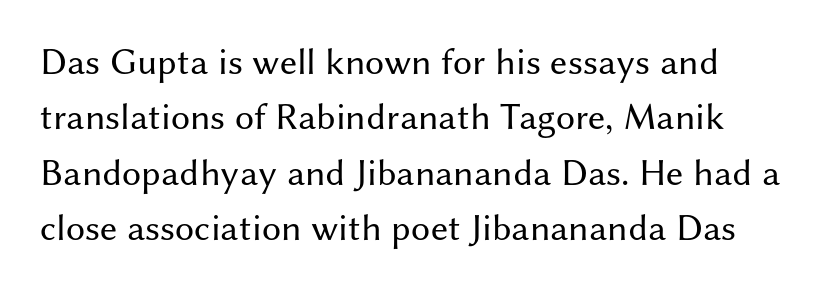
{"serif": "no", "italic": "no", "bold": "no", "weight": "regular", "width": "normal", "stroke_contrast": "medium", "x_height": "medium", "monospaced": "no", "underline": "no", "align": "left", "line_spacing": "normal", "line_spacing_ratio": 1.46, "letter_spacing": "normal", "letter_spacing_em": 0.0, "glyph_px": 38}
